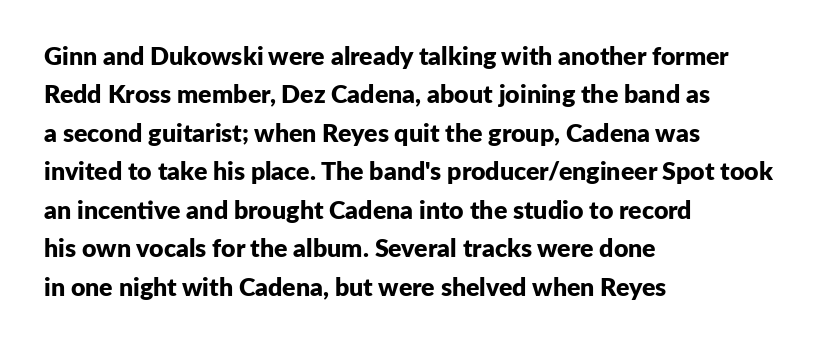
Q: Is the text bold? A: Yes.
Q: Is the text italic (slanted)? A: No, it is upright.
Q: Is the text underlined? A: No.
Q: How is the paragraph aligned? A: Left-aligned.
Q: Is the spacing between letters normal or unusually wide? A: Normal.
Q: Is the spacing between lines tight, normal or loose? A: Normal.
